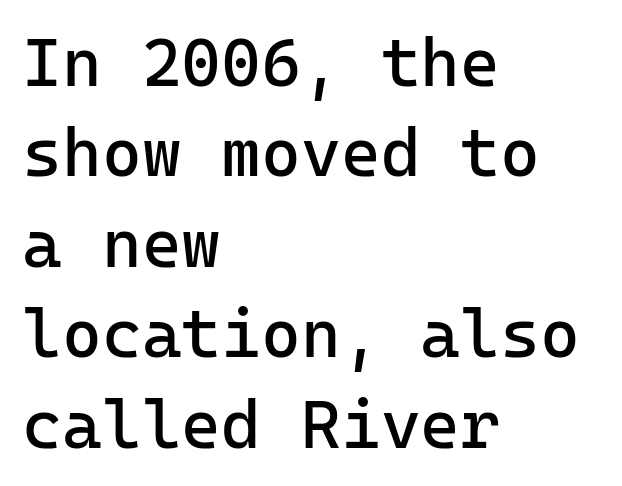
The image shows 68 px regular-weight sans-serif type, upright, monospaced; set left-aligned, normal line spacing (1.33x), normal letter spacing, not underlined; low stroke contrast and a medium x-height.
